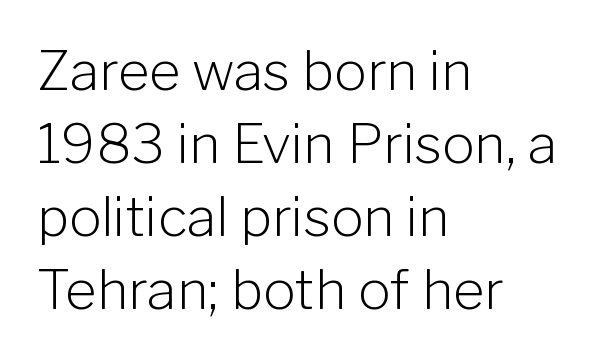
Q: Is the text bold? A: No.
Q: Is the text italic (slanted)? A: No, it is upright.
Q: Is the typeface a serif or a sans-serif typeface? A: Sans-serif.
Q: Is the text underlined? A: No.
Q: How is the paragraph aligned? A: Left-aligned.
Q: Is the spacing between letters normal or unusually wide? A: Normal.
Q: Is the spacing between lines tight, normal or loose? A: Normal.
Q: Width (condensed, normal, or wide)? A: Normal.
Q: Stroke contrast? A: Low.
Q: x-height? A: Medium.
Q: Monospaced? A: No.
